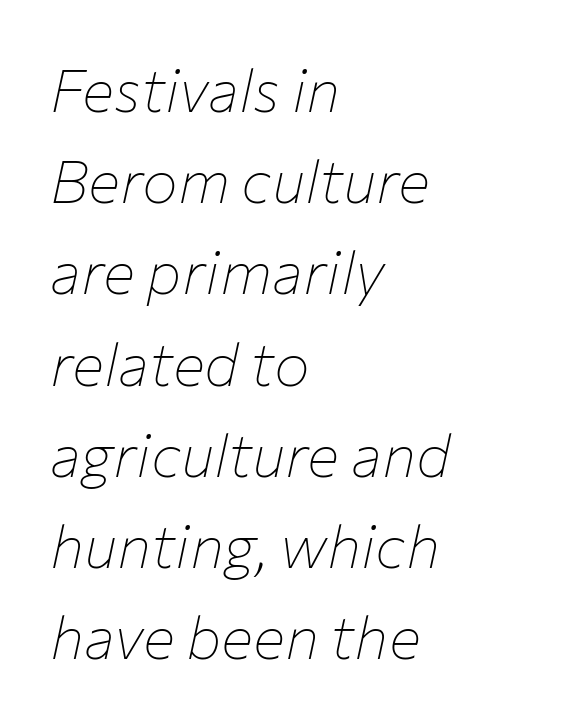
The image shows 60 px thin type, italic (leaning right); set left-aligned, normal line spacing (1.52x), normal letter spacing, not underlined; low stroke contrast and a medium x-height.
